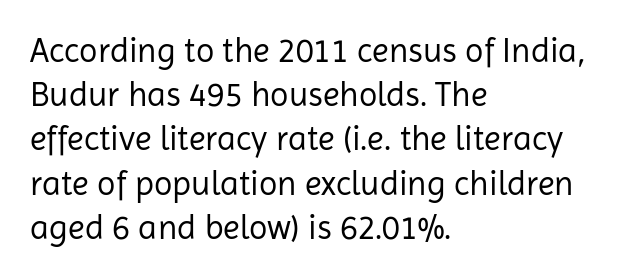
The image shows 34 px regular-weight sans-serif type, upright; set left-aligned, normal line spacing (1.3x), normal letter spacing, not underlined; low stroke contrast and a medium x-height.
